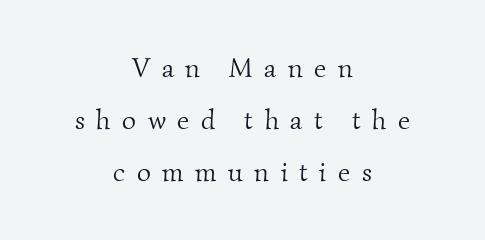
Q: Is the text bold? A: No.
Q: Is the text underlined? A: No.
Q: How is the paragraph aligned? A: Centered.
Q: Is the spacing between letters normal or unusually wide? A: Unusually wide.
Q: Is the spacing between lines tight, normal or loose? A: Loose.
